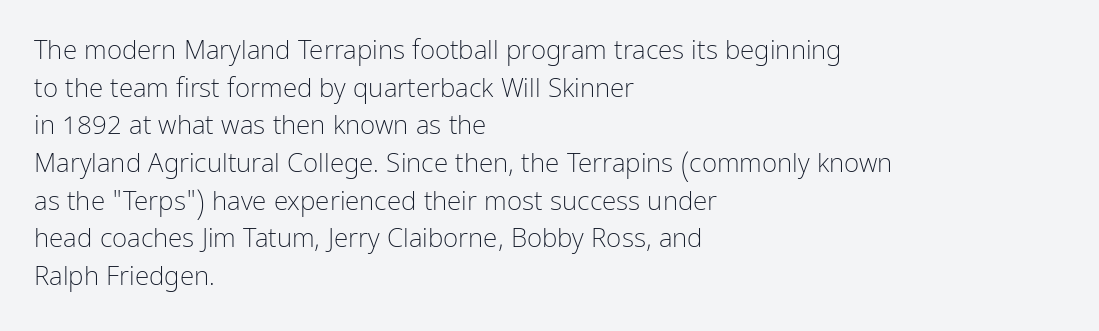
Q: Is the text bold? A: No.
Q: Is the text italic (slanted)? A: No, it is upright.
Q: Is the text underlined? A: No.
Q: How is the paragraph aligned? A: Left-aligned.
Q: Is the spacing between letters normal or unusually wide? A: Normal.
Q: Is the spacing between lines tight, normal or loose? A: Normal.
